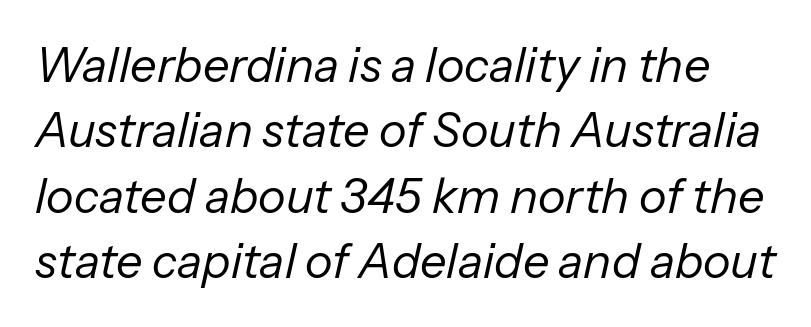
The image shows 47 px regular-weight type, italic (leaning right); set normal line spacing (1.39x), normal letter spacing, not underlined; low stroke contrast and a medium x-height.
